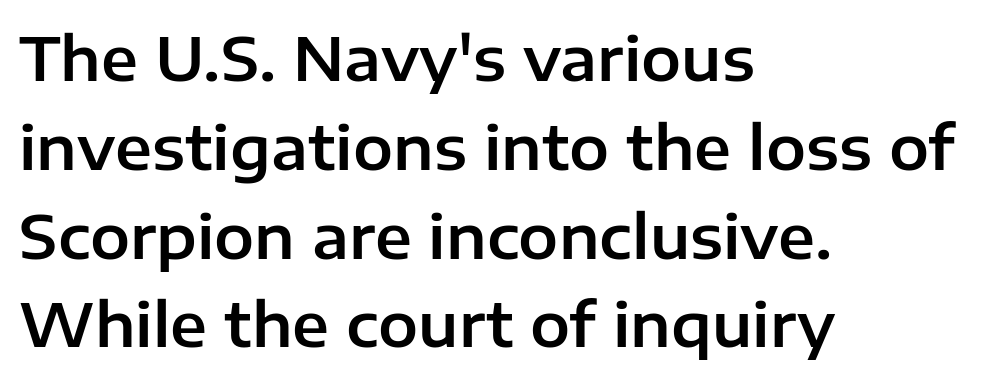
The image shows 60 px sans-serif type, upright; set left-aligned, normal line spacing (1.48x), normal letter spacing, not underlined; low stroke contrast and a medium x-height.
